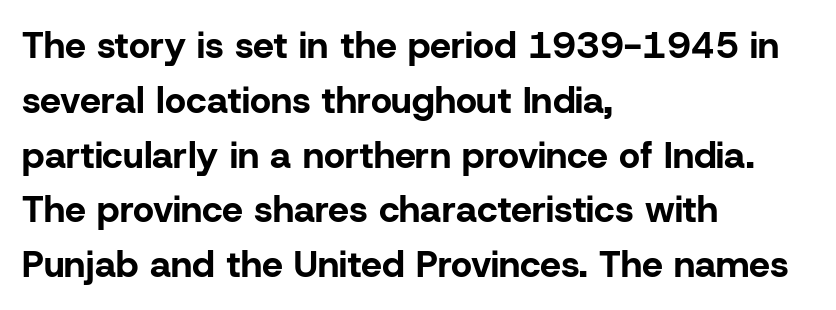
Q: Is the text bold? A: Yes.
Q: Is the text italic (slanted)? A: No, it is upright.
Q: Is the typeface a serif or a sans-serif typeface? A: Sans-serif.
Q: Is the text underlined? A: No.
Q: How is the paragraph aligned? A: Left-aligned.
Q: Is the spacing between letters normal or unusually wide? A: Normal.
Q: Is the spacing between lines tight, normal or loose? A: Normal.
Q: Width (condensed, normal, or wide)? A: Normal.
Q: Stroke contrast? A: Low.
Q: x-height? A: Medium.
Q: Monospaced? A: No.
